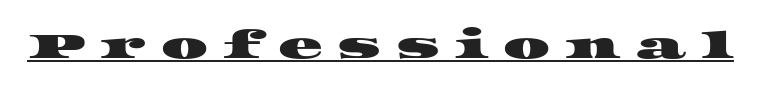
{"serif": "yes", "width": "wide", "stroke_contrast": "high", "x_height": "large", "monospaced": "no", "underline": "yes", "letter_spacing": "wide", "letter_spacing_em": 0.4, "glyph_px": 37}
